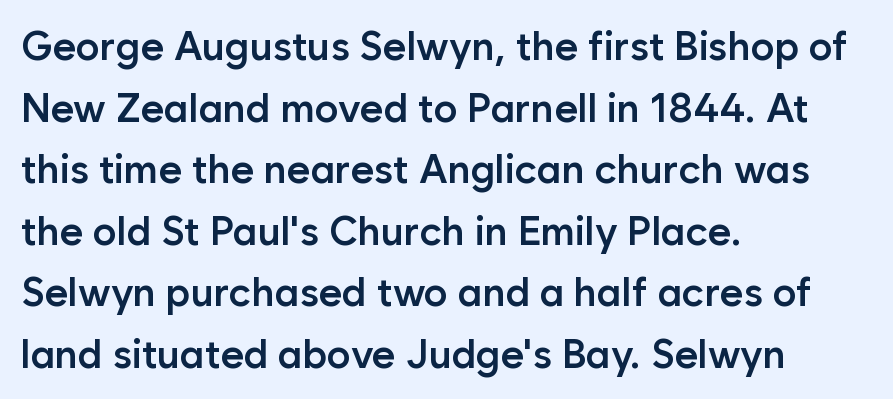
The image shows 40 px semibold sans-serif type, upright; set left-aligned, normal line spacing (1.54x), normal letter spacing, not underlined; low stroke contrast and a medium x-height.
